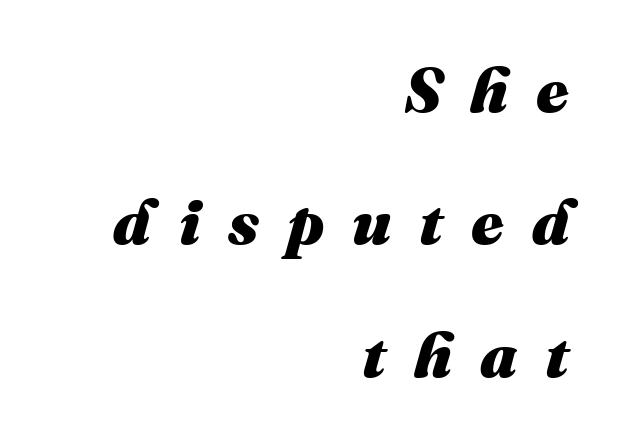
Look at the tracking — it's clearly loosened, letters drifting apart. Emphasis by weight is at full strength: bold. Visually the block forms a straight wall on the right and a jagged coastline on the left. Rows of type keep a wide berth in the vertical direction.
